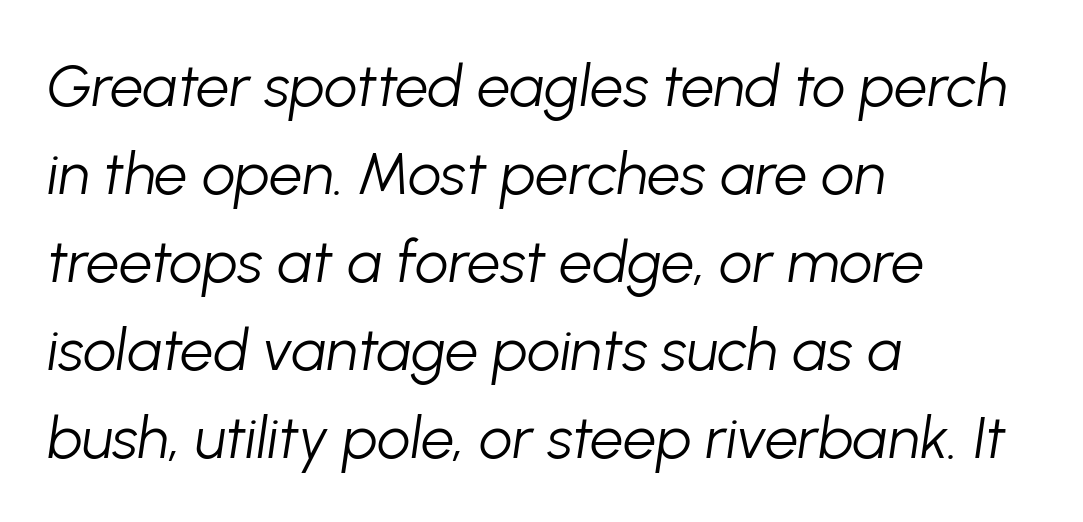
Tracking here is standard; glyphs follow each other at the usual distance. Clear beneath every line of the passage. The rag falls on the right side of this text block. Heft: none added — not bold.
